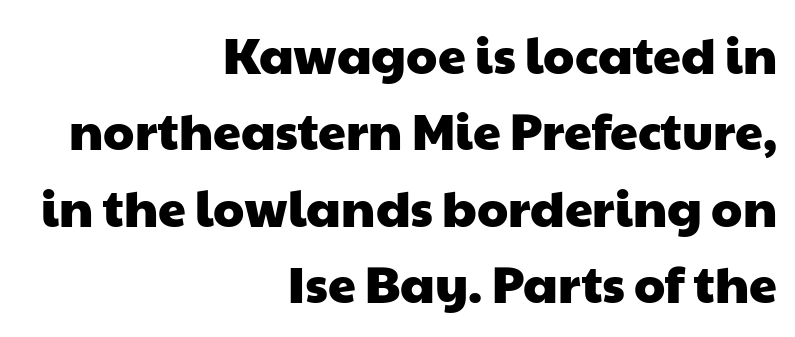
{"serif": "no", "width": "wide", "stroke_contrast": "low", "x_height": "medium", "monospaced": "no", "underline": "no", "align": "right", "line_spacing": "normal", "line_spacing_ratio": 1.53, "letter_spacing": "normal", "letter_spacing_em": 0.0, "glyph_px": 50}
